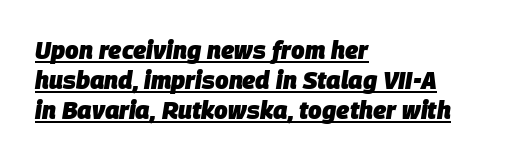
The image shows 24 px bold type, italic (leaning right); set left-aligned, line spacing 1.24x, normal letter spacing, underlined.
